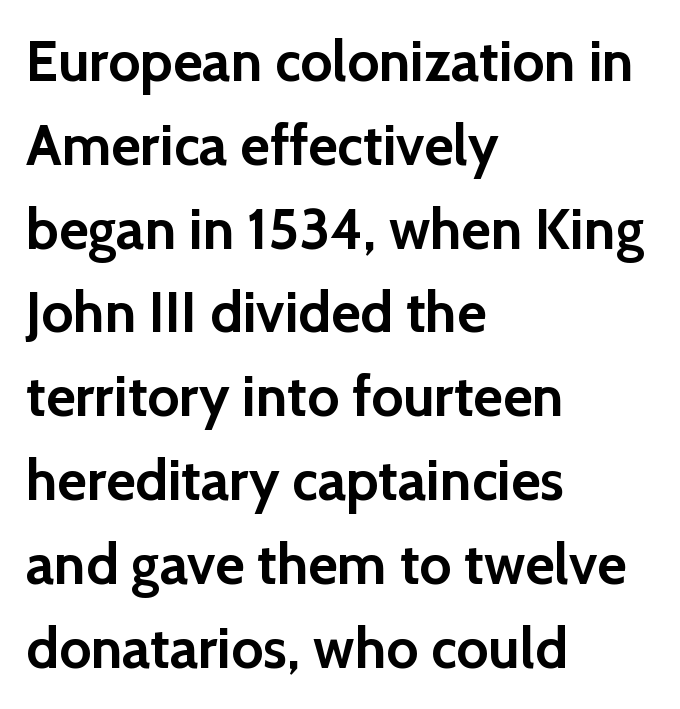
Style check: upright. Regarding leading, the lines here are spaced in the standard way. Underlining? Definitely not there. Typesetter's note: full bold, strokes at maximum text heaviness. This sample has the flowing, uneven cadence of proportional lettering. Nothing unusual about the tracking: characters are spaced as the font intends.
